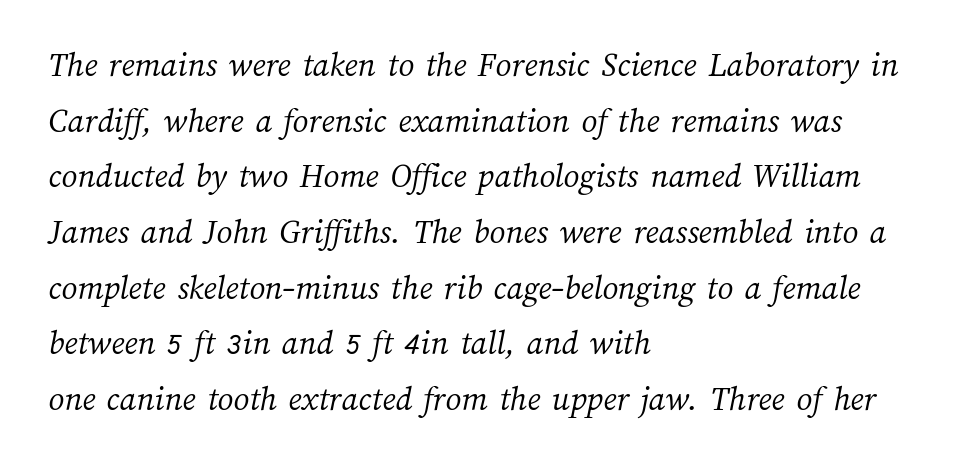
Q: Is the text bold? A: No.
Q: Is the text underlined? A: No.
Q: How is the paragraph aligned? A: Left-aligned.
Q: Is the spacing between letters normal or unusually wide? A: Normal.
Q: Is the spacing between lines tight, normal or loose? A: Normal.
Q: Width (condensed, normal, or wide)? A: Normal.
Q: Stroke contrast? A: Medium.
Q: x-height? A: Medium.
Q: Monospaced? A: No.
